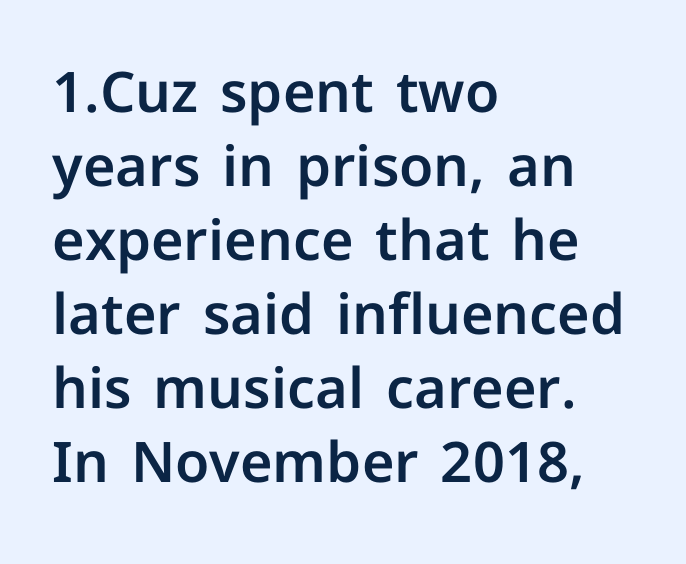
Q: Is the text italic (slanted)? A: No, it is upright.
Q: Is the typeface a serif or a sans-serif typeface? A: Sans-serif.
Q: Is the text underlined? A: No.
Q: How is the paragraph aligned? A: Left-aligned.
Q: Is the spacing between letters normal or unusually wide? A: Normal.
Q: Is the spacing between lines tight, normal or loose? A: Normal.
Q: Width (condensed, normal, or wide)? A: Normal.
Q: Stroke contrast? A: Low.
Q: x-height? A: Medium.
Q: Monospaced? A: No.
